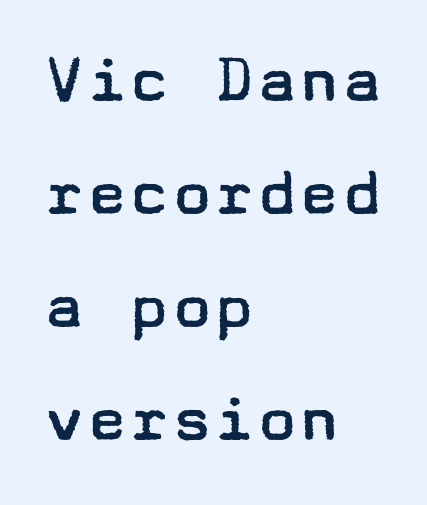
{"serif": "no", "italic": "no", "bold": "no", "weight": "regular", "width": "wide", "stroke_contrast": "low", "x_height": "medium", "underline": "no", "align": "left", "line_spacing": "normal", "line_spacing_ratio": 1.59, "letter_spacing": "normal", "letter_spacing_em": 0.0, "glyph_px": 71}
